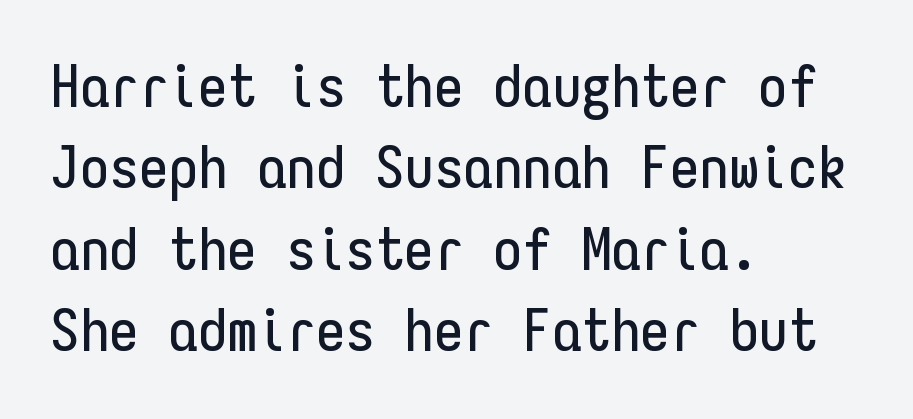
Is this a fixed-width face? Yes — each glyph sits in an identical cell. Casual observation: everything's shoved over to the left. Whoever set this chose a conventional vertical rhythm. A bare baseline throughout the passage. Does extra space separate the letters? No, they use regular spacing. Stroke terminals: plain, sans-serif.
